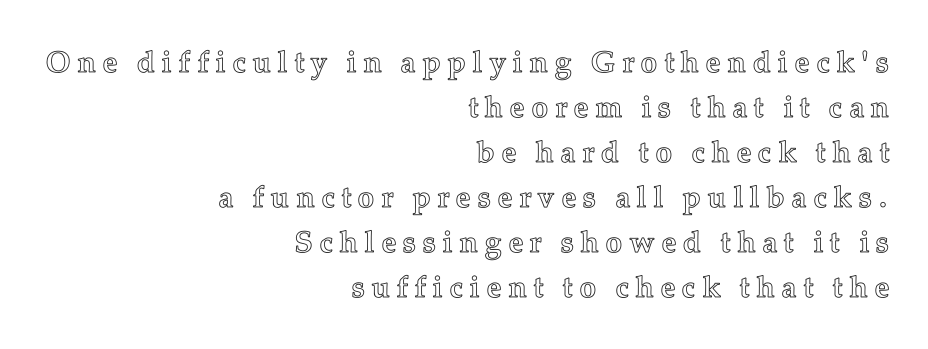
Any mark beneath the type? The region is blank. Character widths vary here, with narrow letters taking less room than wide ones. Horizontal alignment here is rightward, an uncommon choice for prose. Reading down the column, the eye jumps a familiar distance to each next line.
